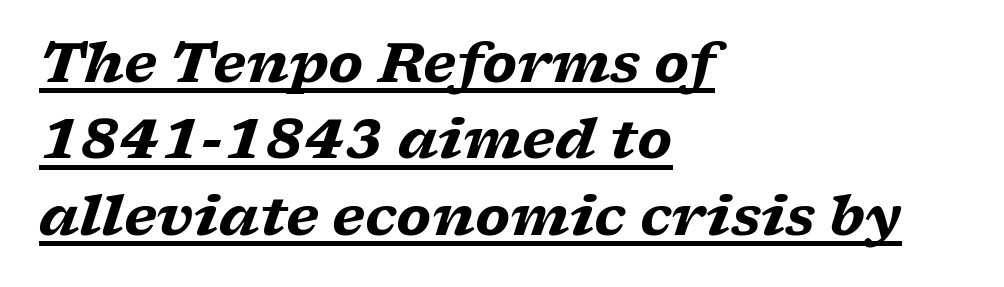
In terms of letterspacing, this is plain default setting. Quick note: underline on. All the whitespace from short lines collects on the right. The lettering tilts uniformly, giving the passage an italic look. Note the varied advance widths — an 'i' is clearly narrower than an 'm'.
